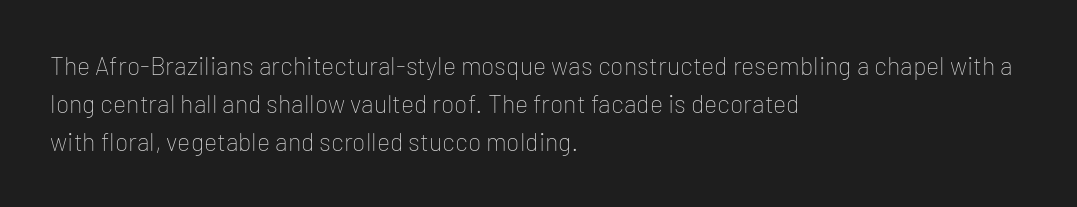
The image shows 25 px text type, upright; set left-aligned, normal line spacing (1.52x), normal letter spacing, not underlined.
